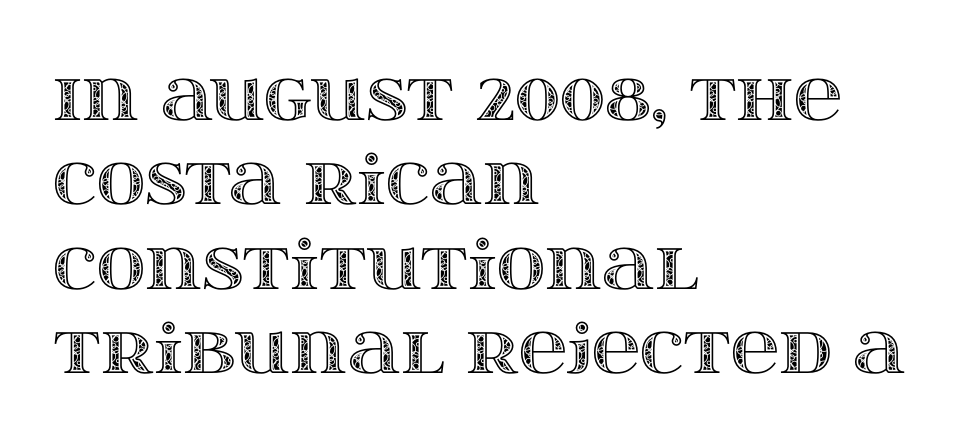
{"italic": "no", "width": "wide", "x_height": "large", "monospaced": "no", "underline": "no", "align": "left", "line_spacing": "normal", "line_spacing_ratio": 1.26, "letter_spacing": "normal", "letter_spacing_em": 0.0, "glyph_px": 67}
